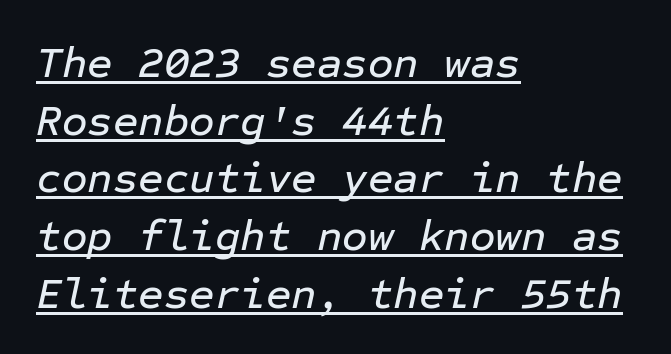
No extra tracking has been applied to these lines. Underlining? Definitely there. If you drew a ruler down the left edge, every line would touch it. The face used here has a pronounced slope to its letters. What's the leading like? Ordinary, nothing unusual. Think of a typewriter: that constant character pitch is what you see here.
